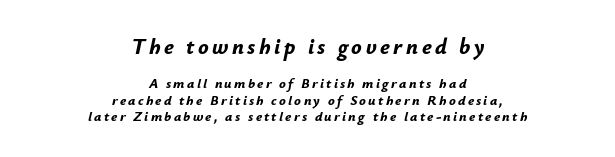
{"italic": "yes", "lean": "right", "slant_degrees": 12, "bold": "yes", "underline": "no", "align": "center", "line_spacing_ratio": 1.17, "larger_block": "first", "size_ratio": 1.57, "glyph_px": 22}
